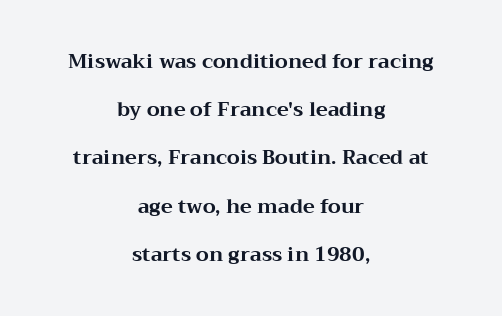
{"italic": "no", "bold": "yes", "underline": "no", "align": "center", "line_spacing": "loose", "line_spacing_ratio": 2.41, "letter_spacing": "normal", "letter_spacing_em": 0.0, "glyph_px": 20}
